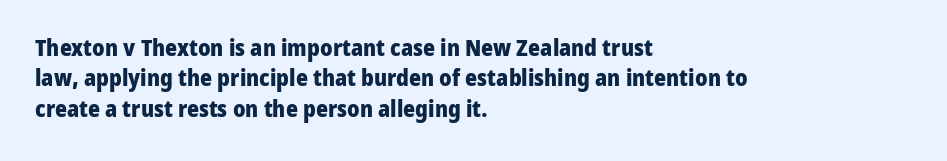
Q: Is the text bold? A: Yes.
Q: Is the text italic (slanted)? A: No, it is upright.
Q: Is the text underlined? A: No.
Q: How is the paragraph aligned? A: Left-aligned.
Q: Is the spacing between letters normal or unusually wide? A: Normal.
Q: Is the spacing between lines tight, normal or loose? A: Normal.
